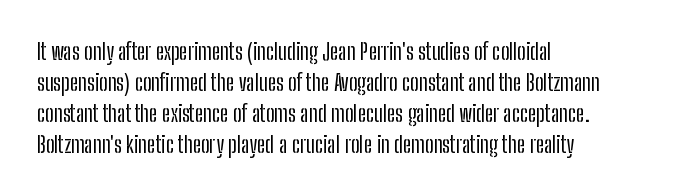
Q: Is the text italic (slanted)? A: No, it is upright.
Q: Is the text underlined? A: No.
Q: How is the paragraph aligned? A: Left-aligned.
Q: Is the spacing between letters normal or unusually wide? A: Normal.
Q: Is the spacing between lines tight, normal or loose? A: Normal.
